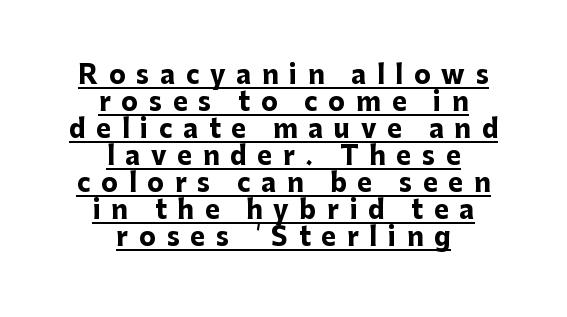
How would I describe the line gaps? Narrow and economical. Look at the stroke-to-counter ratio: heavy, a bold. The type is letterspaced generously, with wide tracking. Like a heading marked for emphasis, these lines bear an underscore. Notice how the passage keeps no hard edge, just a central spine.
